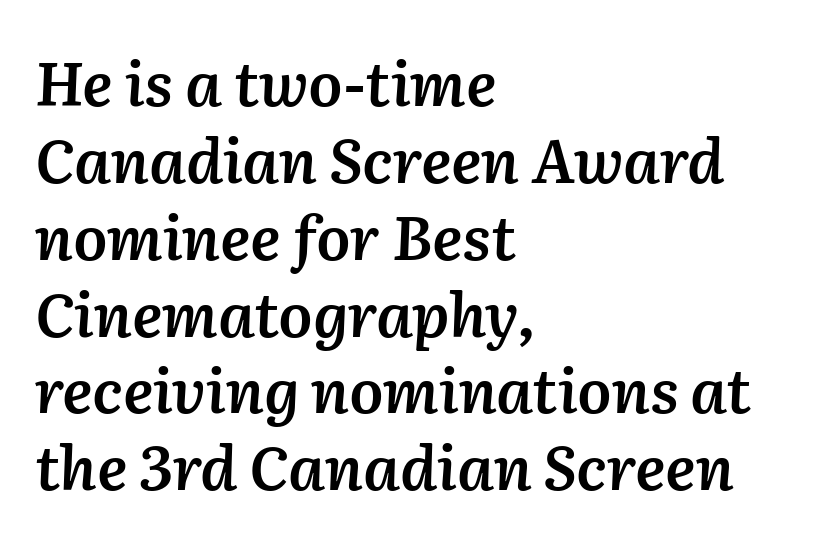
The image shows 61 px semibold type, italic (leaning right); set left-aligned, normal line spacing (1.26x), normal letter spacing, not underlined; medium stroke contrast and a medium x-height.
